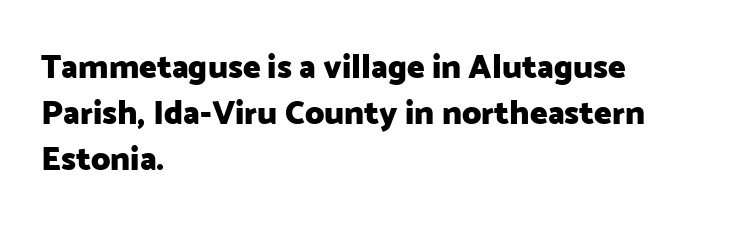
Q: Is the text bold? A: Yes.
Q: Is the text italic (slanted)? A: No, it is upright.
Q: Is the typeface a serif or a sans-serif typeface? A: Sans-serif.
Q: Is the text underlined? A: No.
Q: How is the paragraph aligned? A: Left-aligned.
Q: Is the spacing between letters normal or unusually wide? A: Normal.
Q: Is the spacing between lines tight, normal or loose? A: Normal.
Q: Width (condensed, normal, or wide)? A: Normal.
Q: Stroke contrast? A: Low.
Q: x-height? A: Medium.
Q: Monospaced? A: No.
